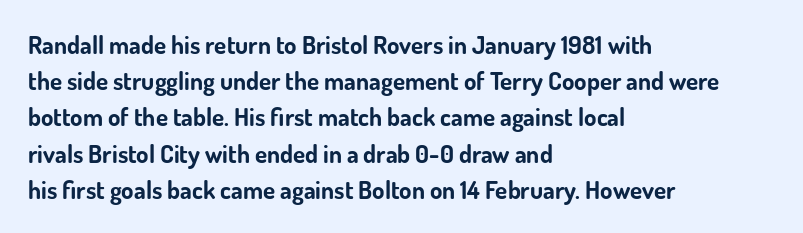
{"italic": "no", "bold": "yes", "underline": "no", "align": "left", "line_spacing": "normal", "line_spacing_ratio": 1.45, "letter_spacing": "normal", "letter_spacing_em": 0.0, "glyph_px": 25}
